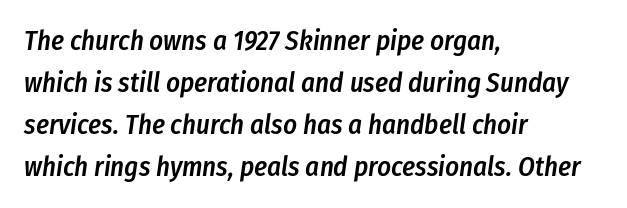
{"italic": "yes", "lean": "right", "slant_degrees": 8, "bold": "semi", "underline": "no", "align": "left", "line_spacing": "normal", "line_spacing_ratio": 1.55, "letter_spacing": "normal", "letter_spacing_em": 0.0, "glyph_px": 27}
